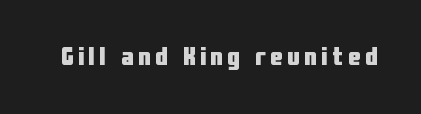
Q: Is the text bold? A: Yes.
Q: Is the text italic (slanted)? A: No, it is upright.
Q: Is the text underlined? A: No.
